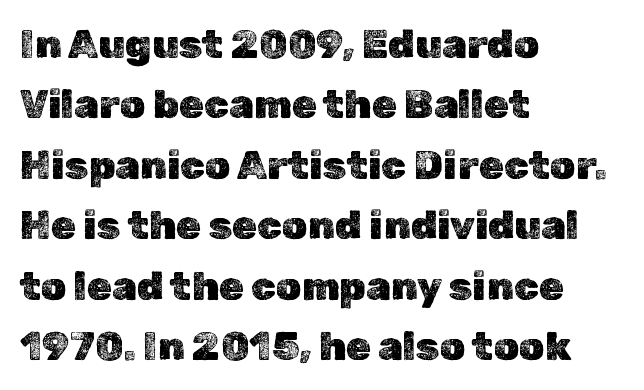
Q: Is the text italic (slanted)? A: No, it is upright.
Q: Is the text underlined? A: No.
Q: How is the paragraph aligned? A: Left-aligned.
Q: Is the spacing between letters normal or unusually wide? A: Normal.
Q: Is the spacing between lines tight, normal or loose? A: Normal.
Q: Width (condensed, normal, or wide)? A: Normal.
Q: x-height? A: Medium.
Q: Monospaced? A: No.
